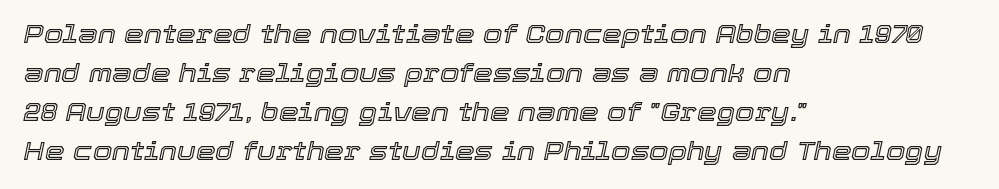
The specimen omits any rule beneath the text block's lines. The glyphs look as if they've been sheared to an angle. The text block is weighted toward the left margin, trailing off unevenly rightward. Vertically, the passage feels balanced, rows spaced as you'd expect. Tracking here is standard; glyphs follow each other at the usual distance.
